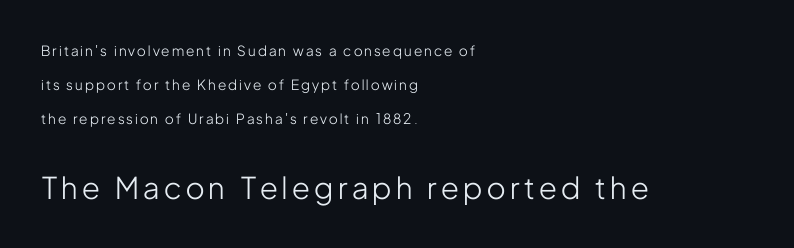
The lettering holds an erect, upright posture throughout. Each letter's strokes conclude bluntly, with no projecting serifs. Nothing heavy about these letters — not bold at all. Short and long lines alike share a common starting point at left.
